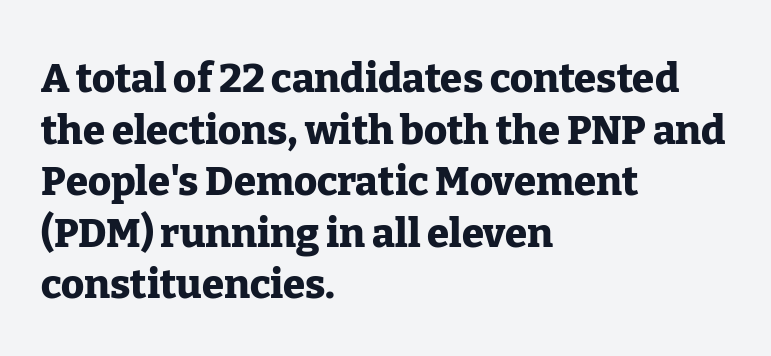
{"serif": "yes", "italic": "no", "bold": "yes", "weight": "heavy", "width": "normal", "stroke_contrast": "low", "x_height": "medium", "monospaced": "no", "underline": "no", "align": "left", "line_spacing": "normal", "line_spacing_ratio": 1.29, "letter_spacing": "normal", "letter_spacing_em": 0.0, "glyph_px": 40}
